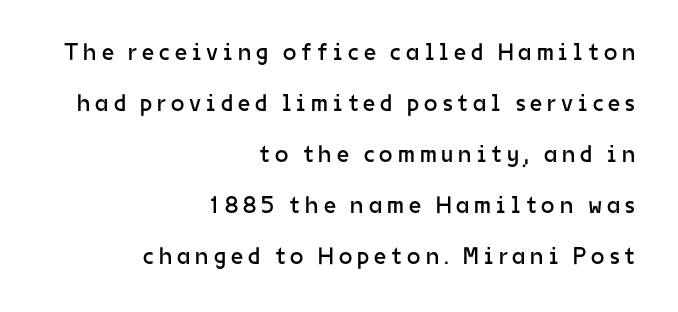
Reading down the column, the eye jumps a long way to each next line. A clean baseline with only descenders dipping below it. Italic: no, the glyphs are upright roman. The passage shown is not bold in any degree. The gaps between neighbouring characters are conspicuously large.
